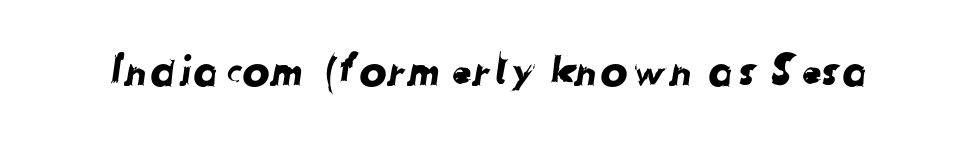
The image shows 41 px sans-serif type; set normal letter spacing, not underlined; low stroke contrast and a medium x-height.
